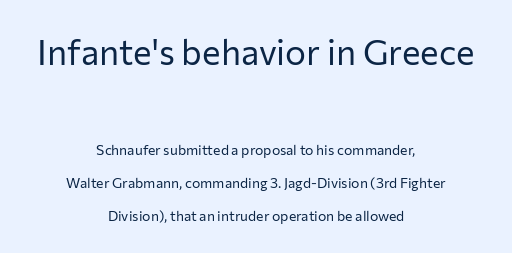
Q: Is the text bold? A: No.
Q: Is the text italic (slanted)? A: No, it is upright.
Q: Is the typeface a serif or a sans-serif typeface? A: Sans-serif.
Q: Is the text underlined? A: No.
Q: How is the paragraph aligned? A: Centered.
Q: Is the spacing between letters normal or unusually wide? A: Normal.
Q: Is the spacing between lines tight, normal or loose? A: Loose.
Q: Which block of text is set in a larger size, the first (top) or the second (bottom)? A: The first (top) one.
Q: Width (condensed, normal, or wide)? A: Normal.
Q: Stroke contrast? A: Low.
Q: x-height? A: Medium.
Q: Monospaced? A: No.
